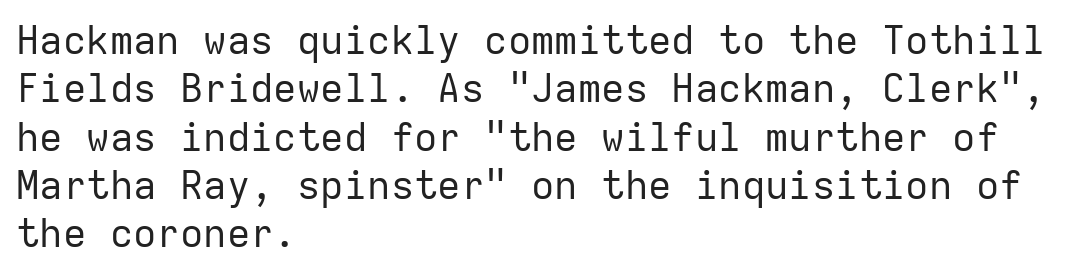
The setting favours the left margin, as ordinary paragraphs usually do. No letter is thick-stroked: the sample isn't bold. The type is set solid horizontally, with unmodified tracking. In terms of posture, this sample is upright.
